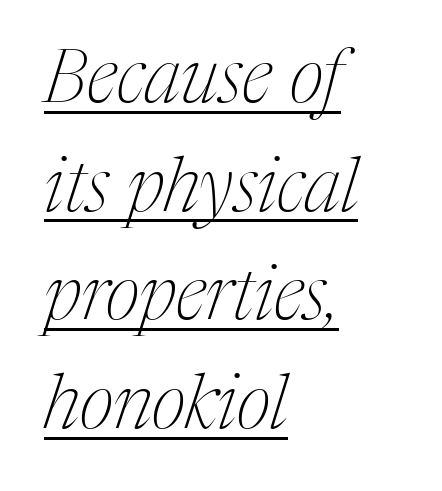
Heaviness? Minimal to ordinary, like unemphasized prose. The leading is moderate, giving the passage an even texture. You can see a thin bar hugging the bottom of the glyphs. Tracking value appears to be zero — textbook default spacing. Note the varied advance widths — an 'i' is clearly narrower than an 'm'. The specimen reads as italic at a glance.
